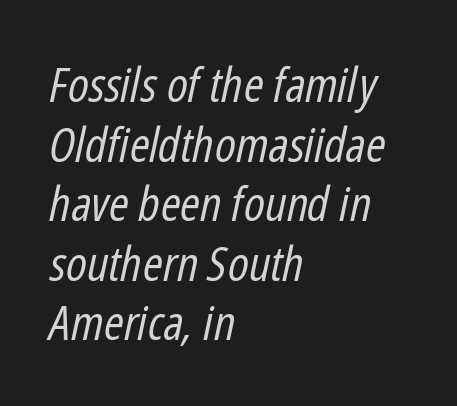
{"italic": "yes", "lean": "right", "slant_degrees": 12, "bold": "no", "weight": "regular", "width": "condensed", "stroke_contrast": "low", "x_height": "medium", "monospaced": "no", "underline": "no", "align": "left", "line_spacing_ratio": 1.24, "letter_spacing": "normal", "letter_spacing_em": 0.0, "glyph_px": 48}
